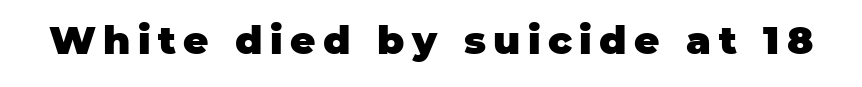
{"serif": "no", "italic": "no", "bold": "yes", "weight": "heavy", "width": "normal", "stroke_contrast": "low", "x_height": "large", "monospaced": "no", "underline": "no", "glyph_px": 39}
